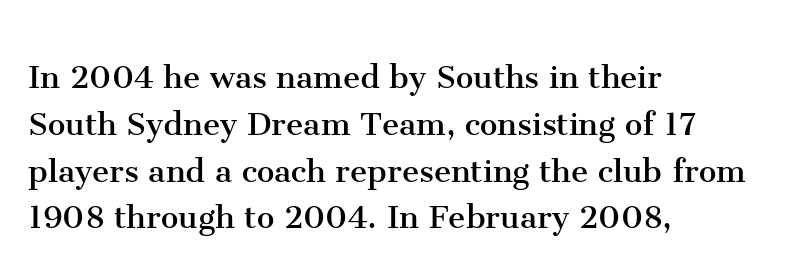
Q: Is the text bold? A: No.
Q: Is the text italic (slanted)? A: No, it is upright.
Q: Is the typeface a serif or a sans-serif typeface? A: Serif.
Q: Is the text underlined? A: No.
Q: How is the paragraph aligned? A: Left-aligned.
Q: Is the spacing between letters normal or unusually wide? A: Normal.
Q: Width (condensed, normal, or wide)? A: Normal.
Q: Stroke contrast? A: Medium.
Q: x-height? A: Medium.
Q: Monospaced? A: No.
